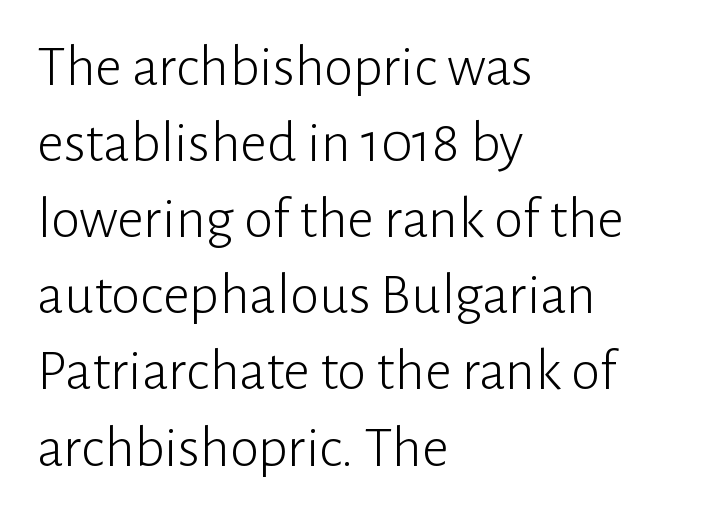
The image shows 59 px light sans-serif type, upright; set left-aligned, normal line spacing (1.29x), normal letter spacing, not underlined; low stroke contrast and a medium x-height.
